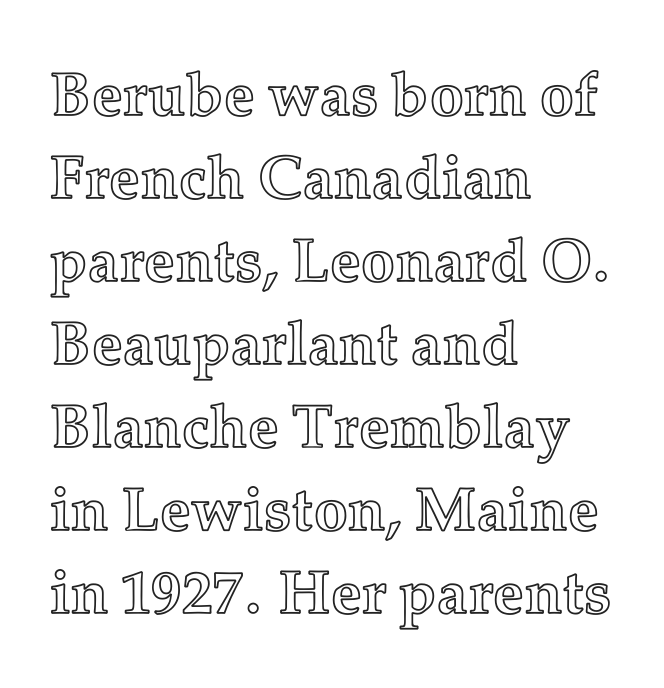
The image shows 61 px text type, upright; set left-aligned, normal line spacing (1.36x), normal letter spacing, not underlined; a medium x-height.
